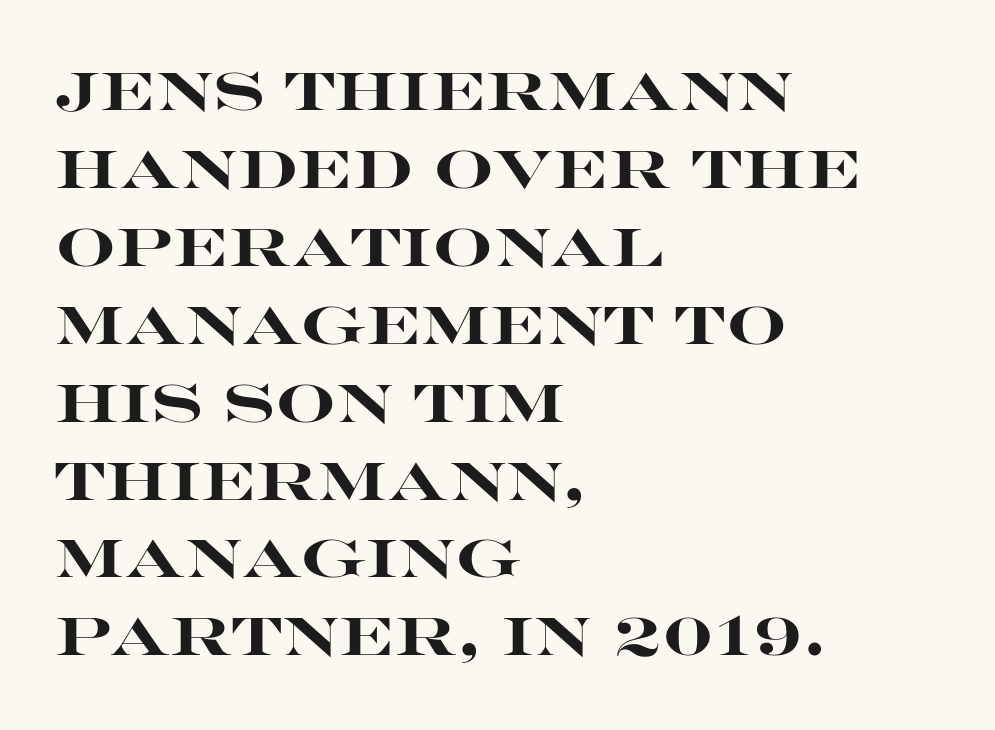
Q: Is the text bold? A: Yes.
Q: Is the text italic (slanted)? A: No, it is upright.
Q: Is the typeface a serif or a sans-serif typeface? A: Serif.
Q: Is the text underlined? A: No.
Q: How is the paragraph aligned? A: Left-aligned.
Q: Is the spacing between letters normal or unusually wide? A: Normal.
Q: Is the spacing between lines tight, normal or loose? A: Normal.
Q: Width (condensed, normal, or wide)? A: Wide.
Q: Stroke contrast? A: High.
Q: x-height? A: Large.
Q: Monospaced? A: No.
